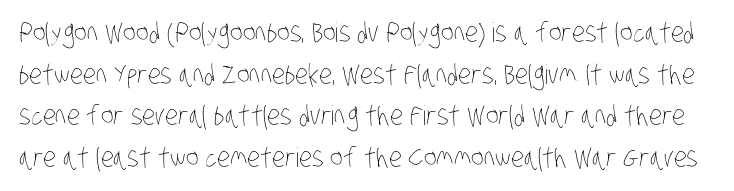
The image shows 27 px text type; set normal line spacing (1.54x), normal letter spacing, not underlined.
